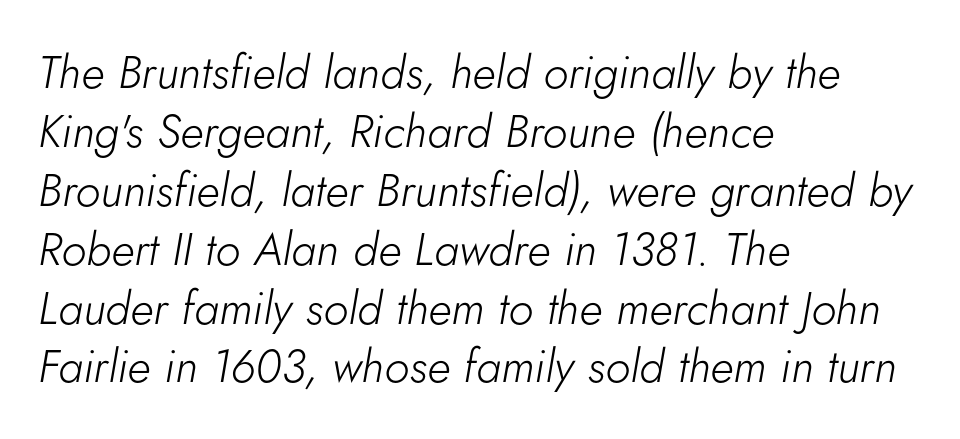
Q: Is the text bold? A: No.
Q: Is the text italic (slanted)? A: Yes, it leans right by about 5 degrees.
Q: Is the text underlined? A: No.
Q: How is the paragraph aligned? A: Left-aligned.
Q: Is the spacing between letters normal or unusually wide? A: Normal.
Q: Is the spacing between lines tight, normal or loose? A: Normal.
Q: Width (condensed, normal, or wide)? A: Normal.
Q: Stroke contrast? A: Low.
Q: x-height? A: Small.
Q: Monospaced? A: No.
